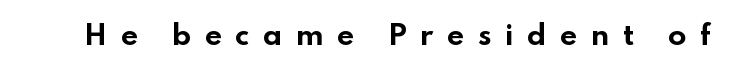
{"italic": "no", "bold": "yes", "underline": "no", "letter_spacing": "wide", "letter_spacing_em": 0.49, "glyph_px": 27}
